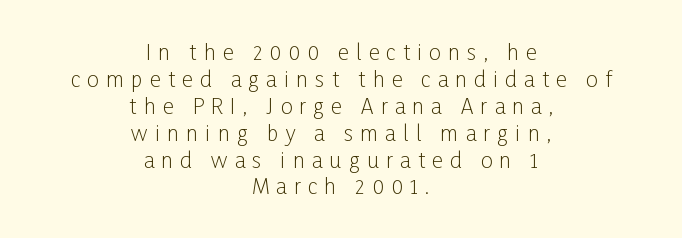
The image shows 21 px text type, upright; set centered, normal line spacing (1.28x), unusually wide letter spacing (+0.35 em), not underlined.
